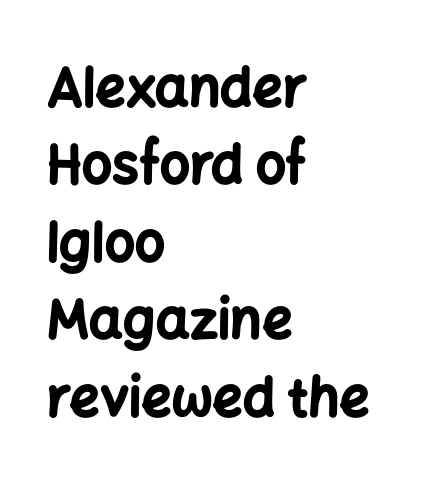
Q: Is the text bold? A: Yes.
Q: Is the text italic (slanted)? A: No, it is upright.
Q: Is the typeface a serif or a sans-serif typeface? A: Sans-serif.
Q: Is the text underlined? A: No.
Q: How is the paragraph aligned? A: Left-aligned.
Q: Is the spacing between letters normal or unusually wide? A: Normal.
Q: Is the spacing between lines tight, normal or loose? A: Normal.
Q: Width (condensed, normal, or wide)? A: Normal.
Q: Stroke contrast? A: Low.
Q: x-height? A: Medium.
Q: Monospaced? A: No.
